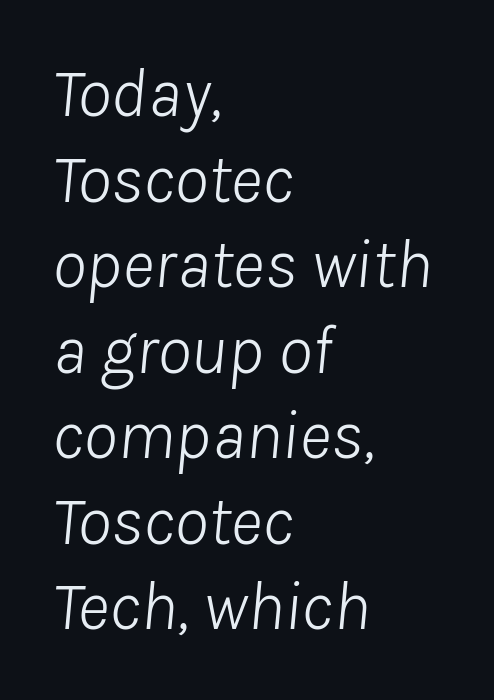
Q: Is the text bold? A: No.
Q: Is the text italic (slanted)? A: Yes, it leans right by about 8 degrees.
Q: Is the text underlined? A: No.
Q: How is the paragraph aligned? A: Left-aligned.
Q: Is the spacing between letters normal or unusually wide? A: Normal.
Q: Width (condensed, normal, or wide)? A: Normal.
Q: Stroke contrast? A: Low.
Q: x-height? A: Medium.
Q: Monospaced? A: No.
